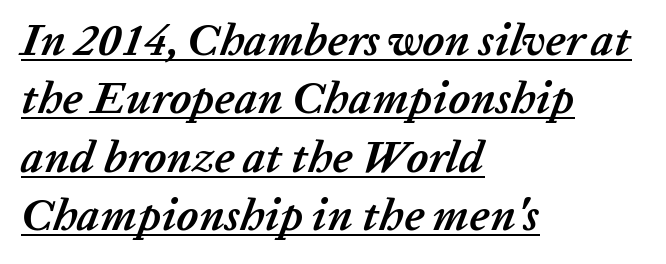
Q: Is the text bold? A: Yes.
Q: Is the text italic (slanted)? A: Yes, it leans right by about 20 degrees.
Q: Is the text underlined? A: Yes.
Q: How is the paragraph aligned? A: Left-aligned.
Q: Is the spacing between letters normal or unusually wide? A: Normal.
Q: Is the spacing between lines tight, normal or loose? A: Normal.
Q: Width (condensed, normal, or wide)? A: Normal.
Q: Stroke contrast? A: Low.
Q: x-height? A: Medium.
Q: Monospaced? A: No.
